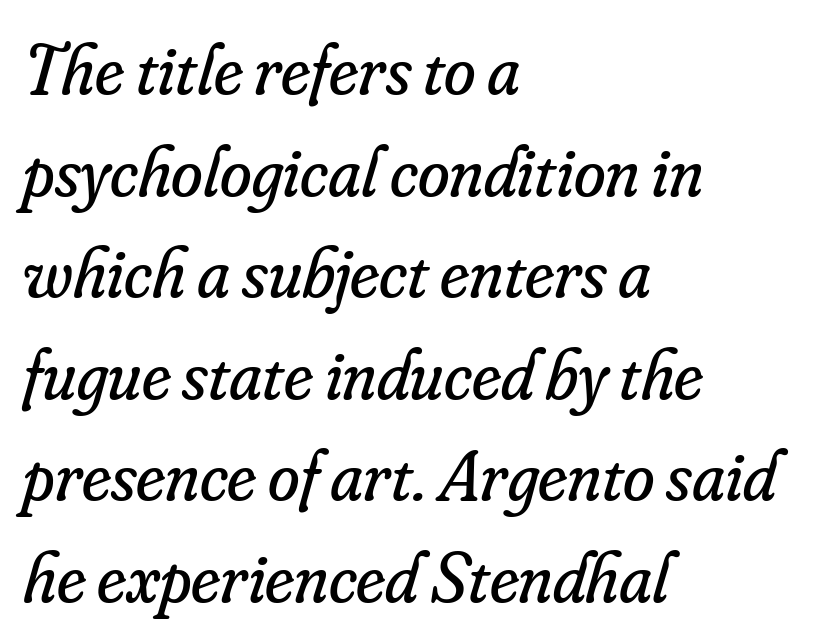
The image shows 72 px regular-weight serif type, italic (leaning right); set left-aligned, normal line spacing (1.41x), normal letter spacing, not underlined; low stroke contrast and a small x-height.
